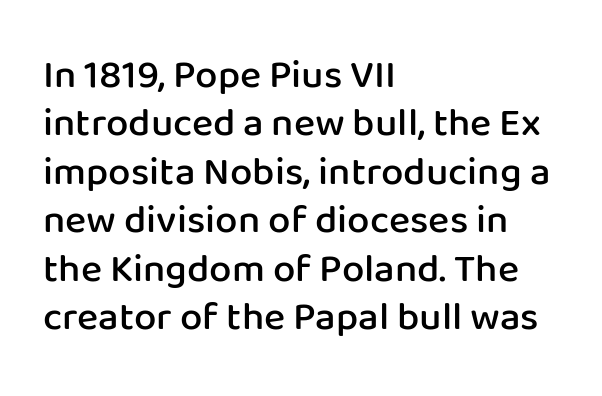
Q: Is the text bold? A: Semi-bold.
Q: Is the text italic (slanted)? A: No, it is upright.
Q: Is the typeface a serif or a sans-serif typeface? A: Sans-serif.
Q: Is the text underlined? A: No.
Q: How is the paragraph aligned? A: Left-aligned.
Q: Is the spacing between letters normal or unusually wide? A: Normal.
Q: Width (condensed, normal, or wide)? A: Normal.
Q: Stroke contrast? A: Low.
Q: x-height? A: Medium.
Q: Monospaced? A: No.
